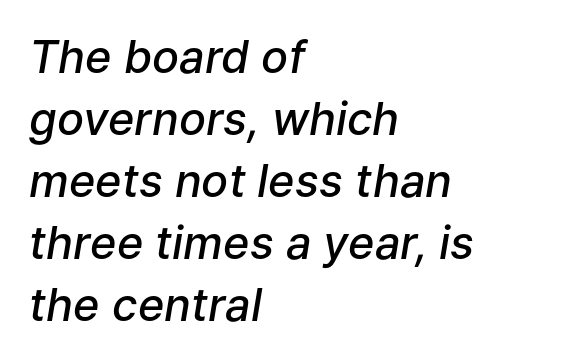
Q: Is the text bold? A: Semi-bold.
Q: Is the text italic (slanted)? A: Yes, it leans right by about 9 degrees.
Q: Is the text underlined? A: No.
Q: How is the paragraph aligned? A: Left-aligned.
Q: Is the spacing between letters normal or unusually wide? A: Normal.
Q: Is the spacing between lines tight, normal or loose? A: Normal.
Q: Width (condensed, normal, or wide)? A: Normal.
Q: Stroke contrast? A: Low.
Q: x-height? A: Medium.
Q: Monospaced? A: No.
